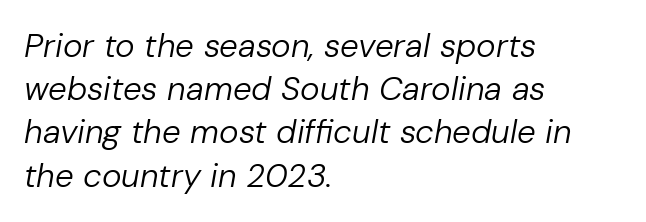
{"italic": "yes", "lean": "right", "slant_degrees": 10, "bold": "no", "weight": "regular", "width": "normal", "stroke_contrast": "low", "x_height": "medium", "monospaced": "no", "underline": "no", "align": "left", "line_spacing": "normal", "line_spacing_ratio": 1.31, "letter_spacing": "normal", "letter_spacing_em": 0.0, "glyph_px": 33}
